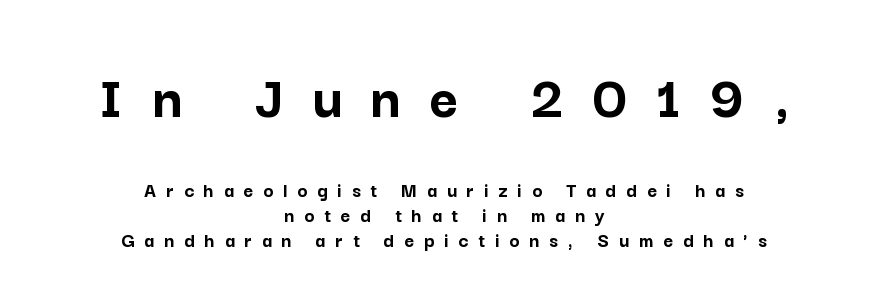
Q: Is the text bold? A: Yes.
Q: Is the text italic (slanted)? A: No, it is upright.
Q: Is the typeface a serif or a sans-serif typeface? A: Sans-serif.
Q: Is the text underlined? A: No.
Q: How is the paragraph aligned? A: Centered.
Q: Is the spacing between letters normal or unusually wide? A: Unusually wide.
Q: Which block of text is set in a larger size, the first (top) or the second (bottom)? A: The first (top) one.
Q: Width (condensed, normal, or wide)? A: Normal.
Q: Stroke contrast? A: Low.
Q: x-height? A: Medium.
Q: Monospaced? A: No.
